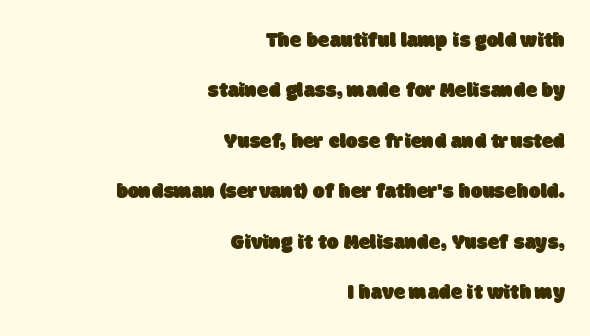
Q: Is the text underlined? A: No.
Q: How is the paragraph aligned? A: Right-aligned.
Q: Is the spacing between letters normal or unusually wide? A: Normal.
Q: Is the spacing between lines tight, normal or loose? A: Loose.
